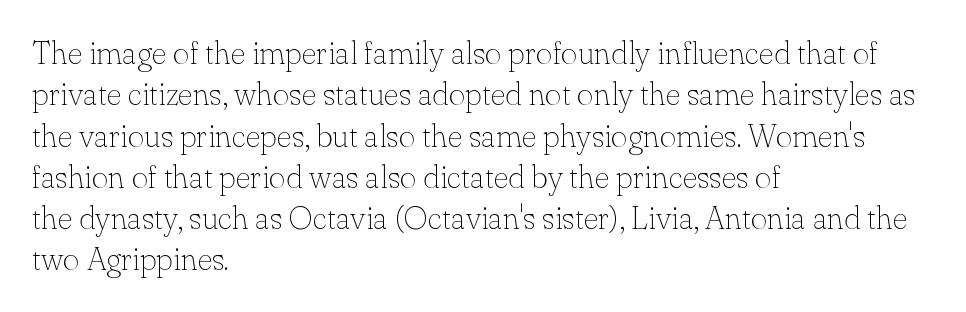
Q: Is the text bold? A: No.
Q: Is the text italic (slanted)? A: No, it is upright.
Q: Is the typeface a serif or a sans-serif typeface? A: Serif.
Q: Is the text underlined? A: No.
Q: How is the paragraph aligned? A: Left-aligned.
Q: Is the spacing between letters normal or unusually wide? A: Normal.
Q: Is the spacing between lines tight, normal or loose? A: Normal.
Q: Width (condensed, normal, or wide)? A: Normal.
Q: Stroke contrast? A: Low.
Q: x-height? A: Small.
Q: Monospaced? A: No.
